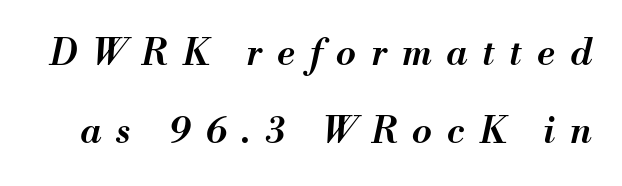
Q: Is the text bold? A: Semi-bold.
Q: Is the text italic (slanted)? A: Yes, it leans right by about 13 degrees.
Q: Is the text underlined? A: No.
Q: Is the spacing between letters normal or unusually wide? A: Unusually wide.
Q: Is the spacing between lines tight, normal or loose? A: Loose.
Q: Width (condensed, normal, or wide)? A: Normal.
Q: Stroke contrast? A: Medium.
Q: x-height? A: Small.
Q: Monospaced? A: No.
